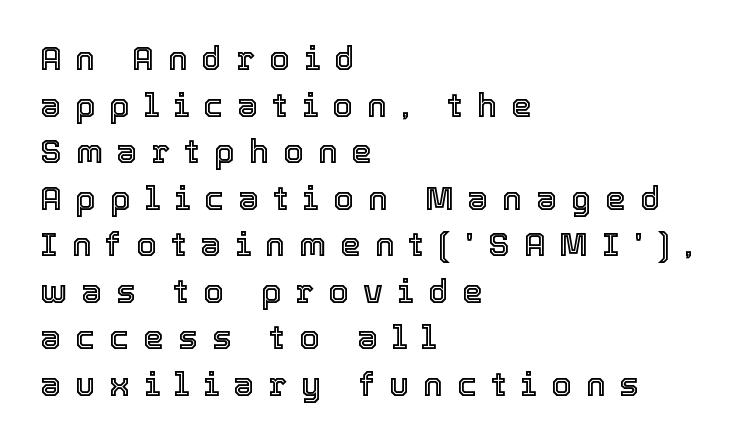
{"italic": "no", "width": "normal", "x_height": "medium", "monospaced": "no", "underline": "no", "align": "left", "line_spacing": "normal", "line_spacing_ratio": 1.41, "letter_spacing": "wide", "letter_spacing_em": 0.43, "glyph_px": 33}
